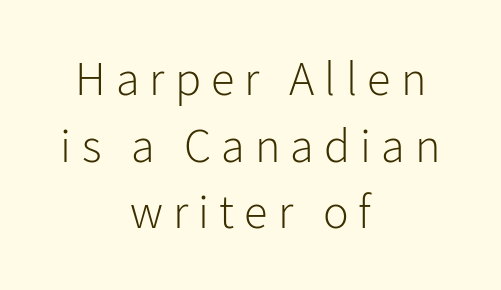
The image shows 48 px light sans-serif type, upright; set centered, normal line spacing (1.39x), unusually wide letter spacing (+0.21 em), not underlined; low stroke contrast and a medium x-height.
